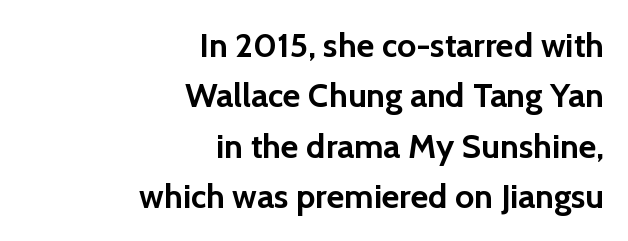
Reading down the column, the eye jumps a familiar distance to each next line. The rendering uses a bold face; every stroke is thick and dark. The rendering anchors every line to the right-hand side. Unlike a traditional serif, this face leaves its strokes unadorned.
